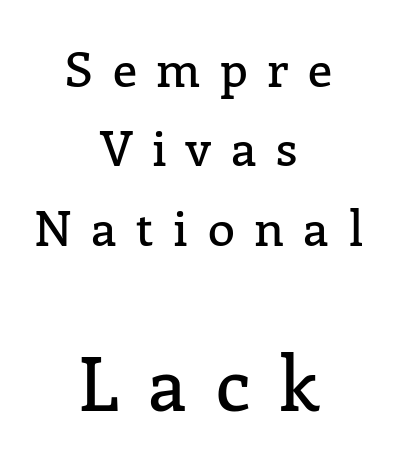
{"serif": "yes", "italic": "no", "width": "normal", "stroke_contrast": "low", "x_height": "medium", "monospaced": "no", "underline": "no", "align": "center", "line_spacing": "normal", "line_spacing_ratio": 1.62, "letter_spacing": "wide", "letter_spacing_em": 0.4, "larger_block": "second", "size_ratio": 1.51, "glyph_px": 74}
